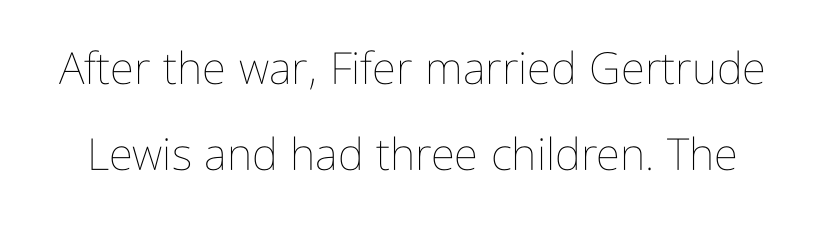
The image shows 44 px thin, condensed type, upright; set loose line spacing (1.95x), normal letter spacing, not underlined; low stroke contrast and a medium x-height.
